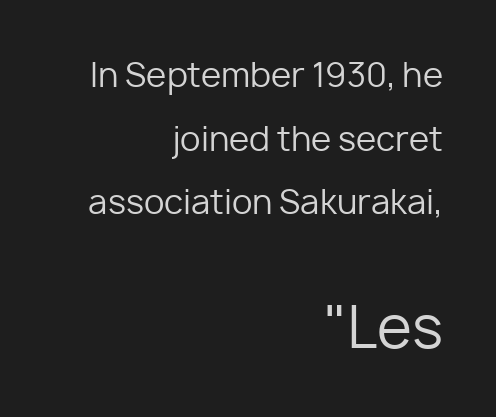
{"serif": "no", "italic": "no", "bold": "no", "weight": "regular", "width": "normal", "stroke_contrast": "low", "x_height": "medium", "monospaced": "no", "underline": "no", "align": "right", "line_spacing": "loose", "line_spacing_ratio": 1.93, "letter_spacing": "normal", "letter_spacing_em": 0.0, "larger_block": "second", "size_ratio": 1.73, "glyph_px": 57}
